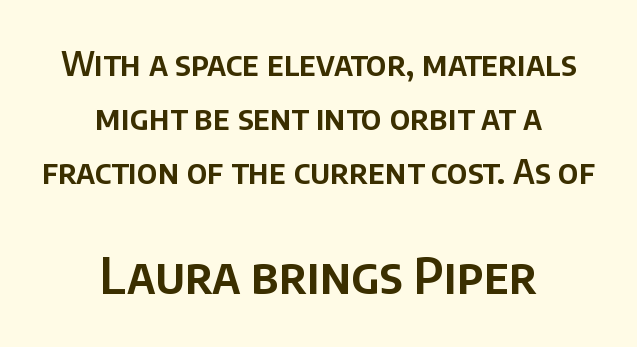
Q: Is the text italic (slanted)? A: No, it is upright.
Q: Is the typeface a serif or a sans-serif typeface? A: Sans-serif.
Q: Is the text underlined? A: No.
Q: How is the paragraph aligned? A: Centered.
Q: Is the spacing between letters normal or unusually wide? A: Normal.
Q: Is the spacing between lines tight, normal or loose? A: Normal.
Q: Which block of text is set in a larger size, the first (top) or the second (bottom)? A: The second (bottom) one.
Q: Width (condensed, normal, or wide)? A: Normal.
Q: Stroke contrast? A: Low.
Q: x-height? A: Large.
Q: Monospaced? A: No.
